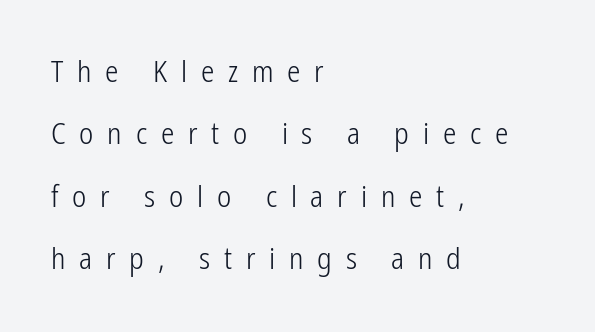
Q: Is the text bold? A: No.
Q: Is the text italic (slanted)? A: No, it is upright.
Q: Is the typeface a serif or a sans-serif typeface? A: Sans-serif.
Q: Is the text underlined? A: No.
Q: How is the paragraph aligned? A: Left-aligned.
Q: Is the spacing between letters normal or unusually wide? A: Unusually wide.
Q: Is the spacing between lines tight, normal or loose? A: Loose.
Q: Width (condensed, normal, or wide)? A: Condensed.
Q: Stroke contrast? A: Low.
Q: x-height? A: Medium.
Q: Monospaced? A: No.
